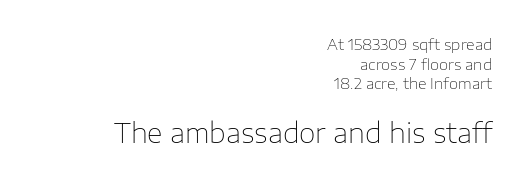
Right-aligned paragraph, ragged on the left. Quick note: not italic, upright. The passage shown is not underscored anywhere. Scale increases going downward across the two blocks. These lines keep a tight, regular rhythm from letter to letter.
